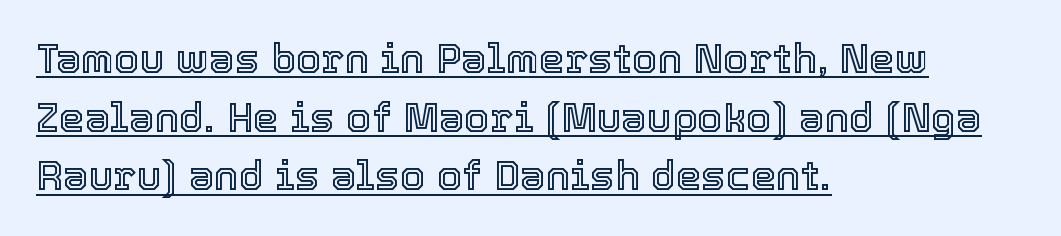
{"italic": "no", "width": "normal", "x_height": "medium", "monospaced": "no", "underline": "yes", "align": "left", "line_spacing": "normal", "line_spacing_ratio": 1.43, "letter_spacing": "normal", "letter_spacing_em": 0.0, "glyph_px": 41}
